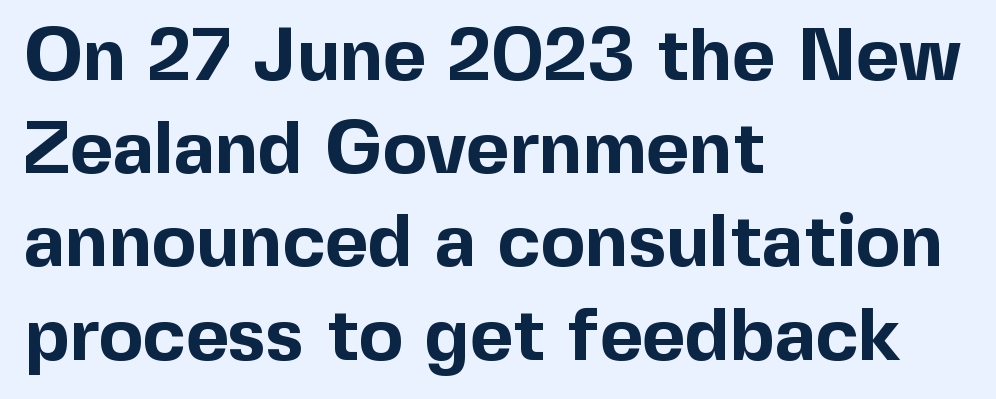
The image shows 74 px bold sans-serif type, upright; set left-aligned, normal line spacing (1.26x), normal letter spacing, not underlined; a medium x-height.
